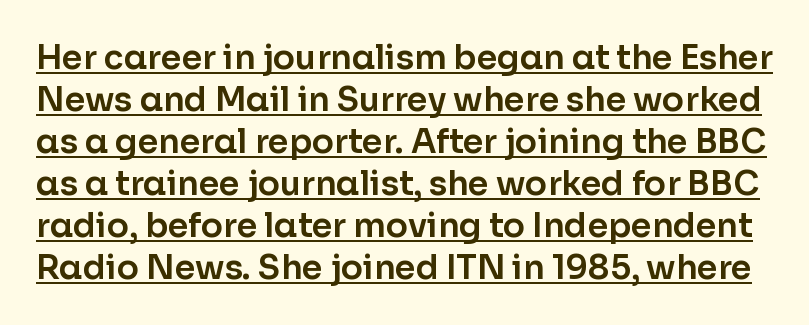
Q: Is the text italic (slanted)? A: No, it is upright.
Q: Is the typeface a serif or a sans-serif typeface? A: Sans-serif.
Q: Is the text underlined? A: Yes.
Q: Is the spacing between letters normal or unusually wide? A: Normal.
Q: Is the spacing between lines tight, normal or loose? A: Normal.
Q: Width (condensed, normal, or wide)? A: Normal.
Q: Stroke contrast? A: Low.
Q: x-height? A: Medium.
Q: Monospaced? A: No.
